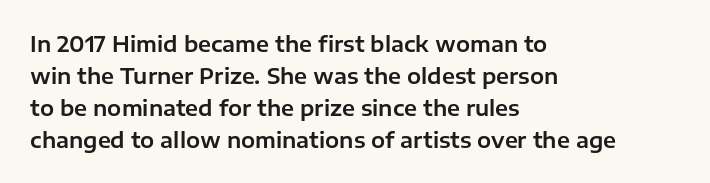
{"italic": "no", "underline": "no", "align": "left", "line_spacing": "normal", "line_spacing_ratio": 1.52, "letter_spacing": "normal", "letter_spacing_em": 0.0, "glyph_px": 21}
